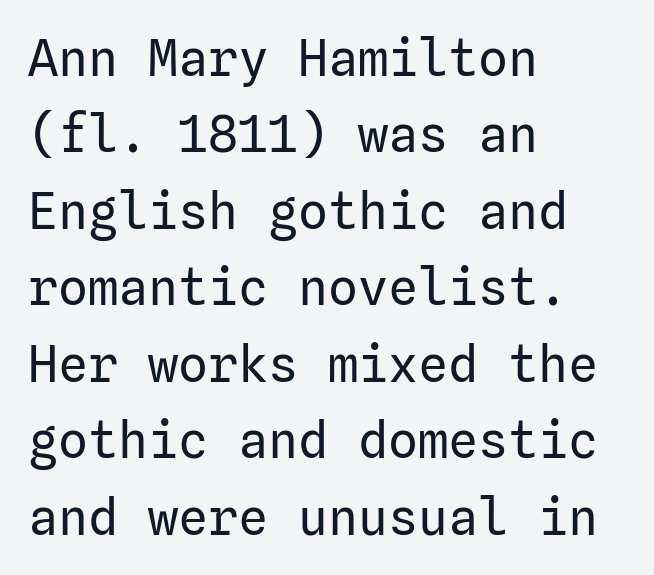
Q: Is the text bold? A: No.
Q: Is the text italic (slanted)? A: No, it is upright.
Q: Is the typeface a serif or a sans-serif typeface? A: Sans-serif.
Q: Is the text underlined? A: No.
Q: How is the paragraph aligned? A: Left-aligned.
Q: Is the spacing between letters normal or unusually wide? A: Normal.
Q: Is the spacing between lines tight, normal or loose? A: Normal.
Q: Width (condensed, normal, or wide)? A: Normal.
Q: Stroke contrast? A: Low.
Q: x-height? A: Medium.
